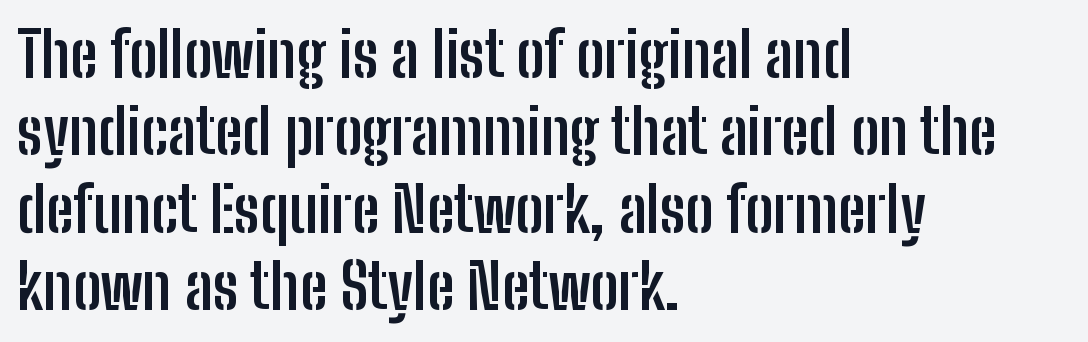
On the weight axis this lands at bold, roughly 700. Underlining? Definitely not there. Leading: standard. Note the varied advance widths — an 'i' is clearly narrower than an 'm'.
